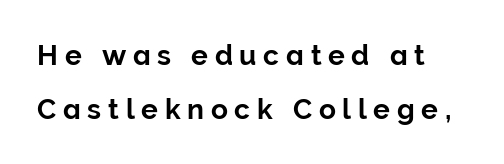
The axis of the letterforms is exactly vertical. Characters follow at a spacing far wider than the type designer built in. Do the characters align in a grid? No, the font is proportional. Letters rest on an invisible, unmarked baseline. Serifs: no, the terminals of the letterforms are clean. Interline gaps are noticeably wide in this sample.
